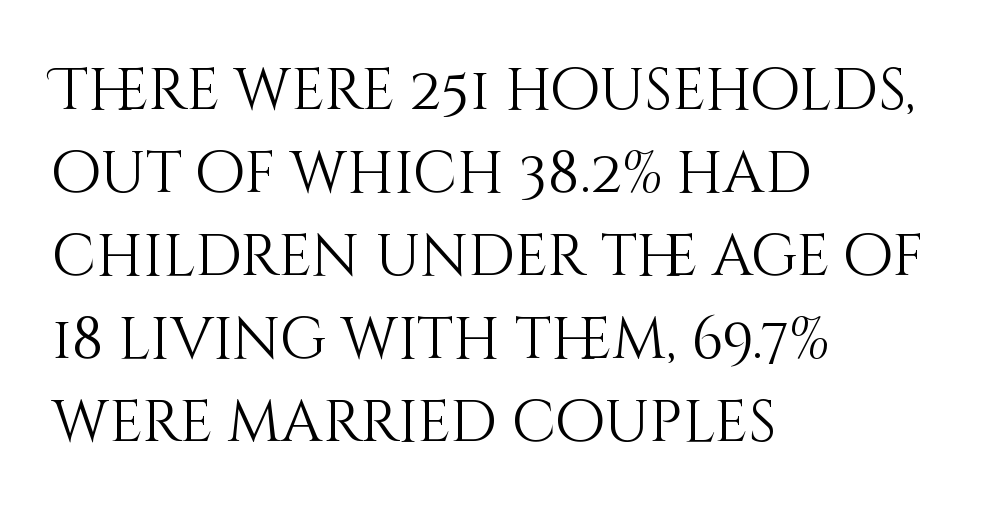
Q: Is the text bold? A: No.
Q: Is the text italic (slanted)? A: No, it is upright.
Q: Is the text underlined? A: No.
Q: How is the paragraph aligned? A: Left-aligned.
Q: Is the spacing between letters normal or unusually wide? A: Normal.
Q: Is the spacing between lines tight, normal or loose? A: Normal.
Q: Width (condensed, normal, or wide)? A: Normal.
Q: Stroke contrast? A: Medium.
Q: x-height? A: Large.
Q: Monospaced? A: No.
